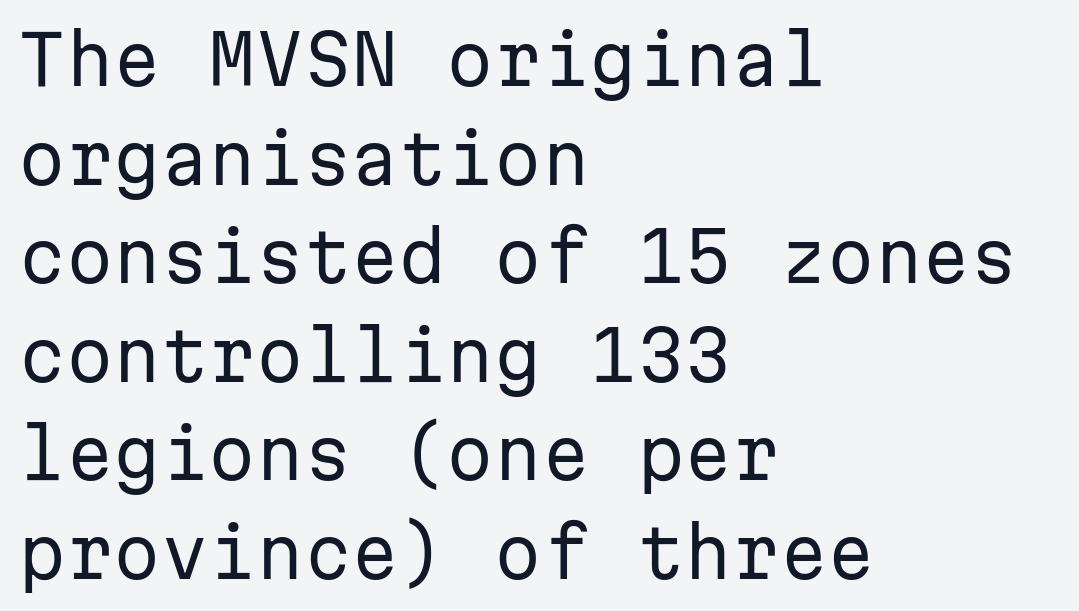
{"serif": "no", "italic": "no", "bold": "no", "weight": "regular", "width": "normal", "stroke_contrast": "low", "x_height": "medium", "monospaced": "yes", "underline": "no", "align": "left", "line_spacing": "normal", "line_spacing_ratio": 1.45, "letter_spacing": "normal", "letter_spacing_em": 0.0, "glyph_px": 68}
